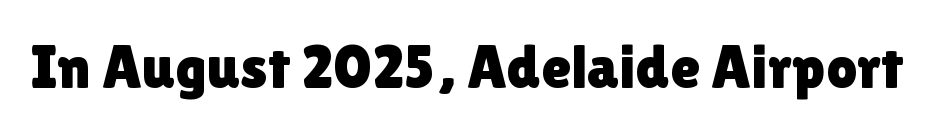
Q: Is the text italic (slanted)? A: No, it is upright.
Q: Is the typeface a serif or a sans-serif typeface? A: Sans-serif.
Q: Is the text underlined? A: No.
Q: Is the spacing between letters normal or unusually wide? A: Normal.
Q: Width (condensed, normal, or wide)? A: Normal.
Q: Stroke contrast? A: Low.
Q: x-height? A: Medium.
Q: Monospaced? A: No.
